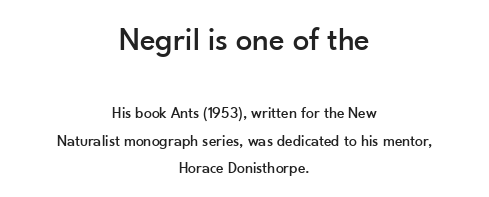
Q: Is the text italic (slanted)? A: No, it is upright.
Q: Is the typeface a serif or a sans-serif typeface? A: Sans-serif.
Q: Is the text underlined? A: No.
Q: How is the paragraph aligned? A: Centered.
Q: Is the spacing between letters normal or unusually wide? A: Normal.
Q: Which block of text is set in a larger size, the first (top) or the second (bottom)? A: The first (top) one.
Q: Width (condensed, normal, or wide)? A: Normal.
Q: Stroke contrast? A: Low.
Q: x-height? A: Small.
Q: Monospaced? A: No.
